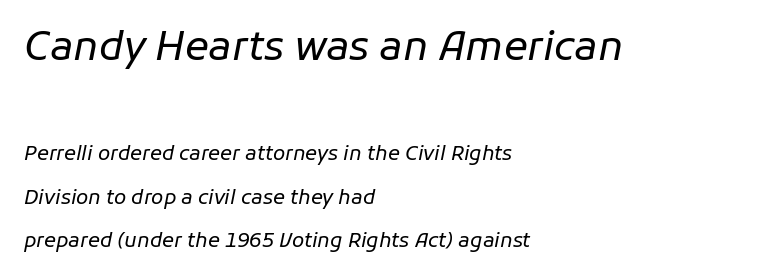
The image shows 40 px regular-weight type, italic (leaning right); set left-aligned, loose line spacing (2.16x), normal letter spacing, not underlined; the first (top) block is 2.0x larger; low stroke contrast and a medium x-height.
